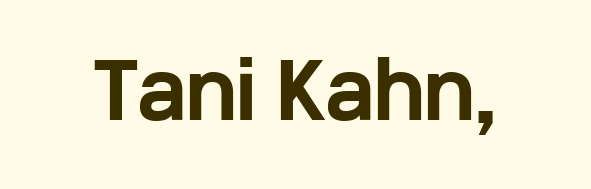
The image shows 75 px bold, wide sans-serif type, upright; set normal letter spacing, not underlined; low stroke contrast and a medium x-height.
